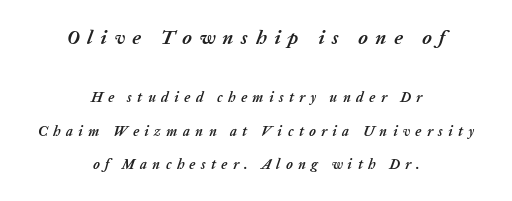
{"italic": "yes", "lean": "right", "slant_degrees": 20, "bold": "yes", "underline": "no", "align": "center", "line_spacing": "loose", "line_spacing_ratio": 2.37, "letter_spacing": "wide", "letter_spacing_em": 0.38, "larger_block": "first", "size_ratio": 1.43, "glyph_px": 20}
